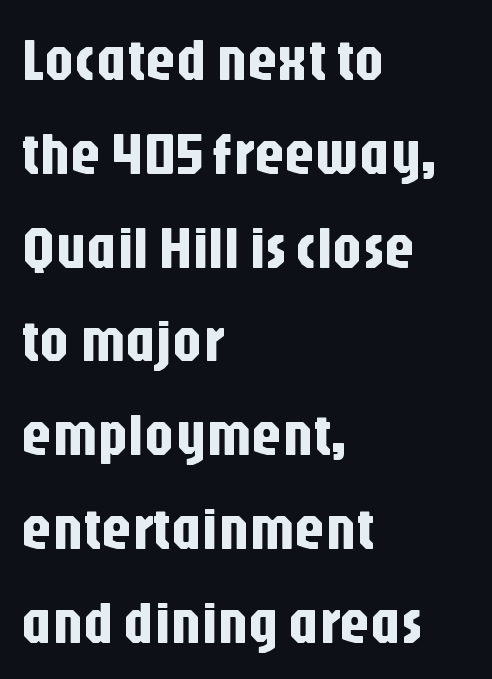
{"serif": "no", "italic": "no", "width": "condensed", "stroke_contrast": "low", "x_height": "large", "monospaced": "no", "underline": "no", "align": "left", "line_spacing": "normal", "line_spacing_ratio": 1.59, "letter_spacing": "normal", "letter_spacing_em": 0.0, "glyph_px": 59}
